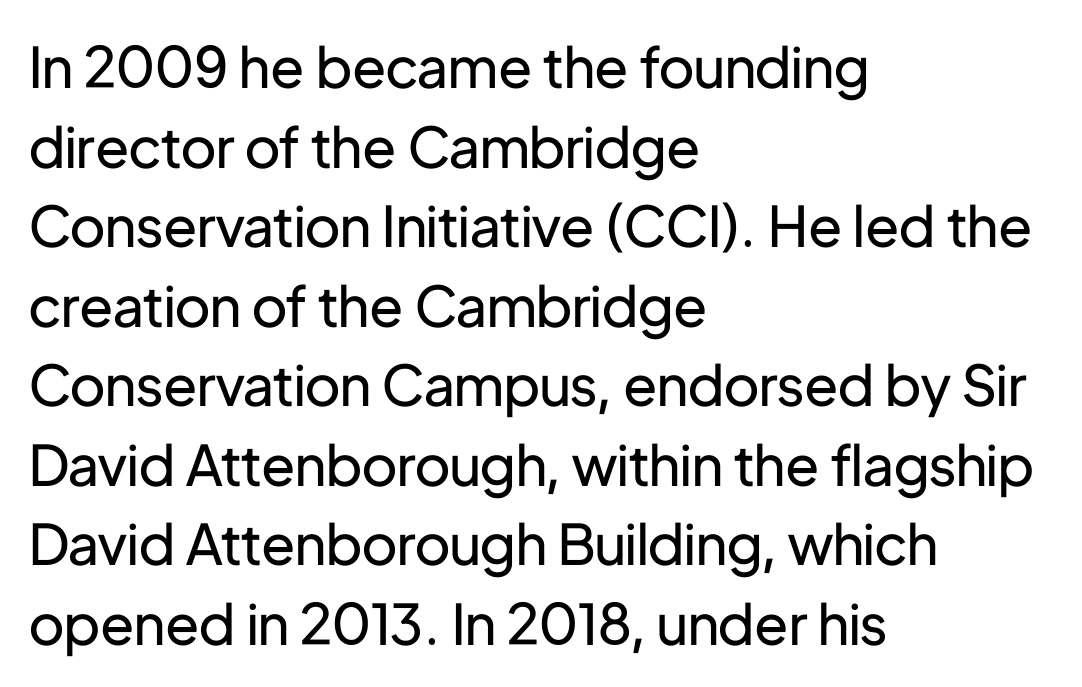
The image shows 56 px regular-weight sans-serif type, upright; set left-aligned, normal line spacing (1.42x), normal letter spacing, not underlined; low stroke contrast and a medium x-height.
